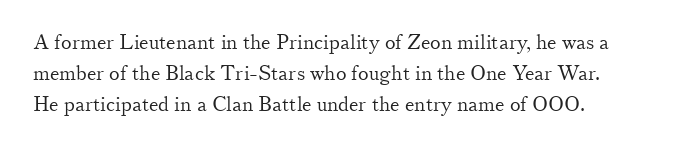
Q: Is the text bold? A: No.
Q: Is the text italic (slanted)? A: No, it is upright.
Q: Is the text underlined? A: No.
Q: How is the paragraph aligned? A: Left-aligned.
Q: Is the spacing between letters normal or unusually wide? A: Normal.
Q: Is the spacing between lines tight, normal or loose? A: Normal.
